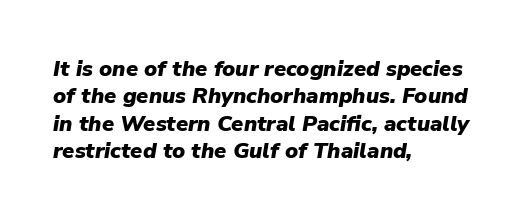
Designer's note — italics engaged. The line-height multiplier appears to be the usual default. Look at the stroke-to-counter ratio: heavy, a bold. The foot of each line stays bare and open.
